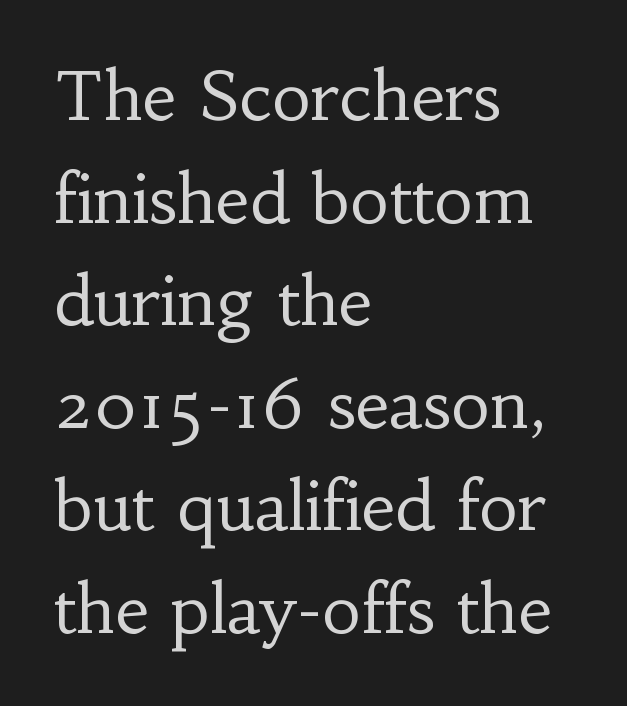
Q: Is the text bold? A: No.
Q: Is the text italic (slanted)? A: No, it is upright.
Q: Is the typeface a serif or a sans-serif typeface? A: Serif.
Q: Is the text underlined? A: No.
Q: How is the paragraph aligned? A: Left-aligned.
Q: Is the spacing between letters normal or unusually wide? A: Normal.
Q: Is the spacing between lines tight, normal or loose? A: Normal.
Q: Width (condensed, normal, or wide)? A: Normal.
Q: Stroke contrast? A: Low.
Q: x-height? A: Small.
Q: Monospaced? A: No.
